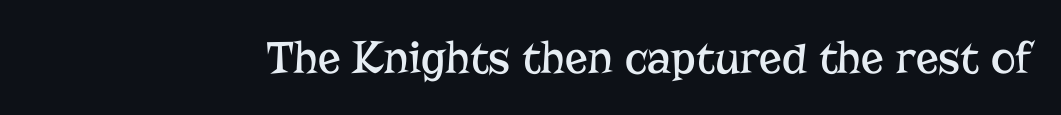
The image shows 47 px regular-weight serif type, upright; set normal letter spacing, not underlined; low stroke contrast and a medium x-height.
